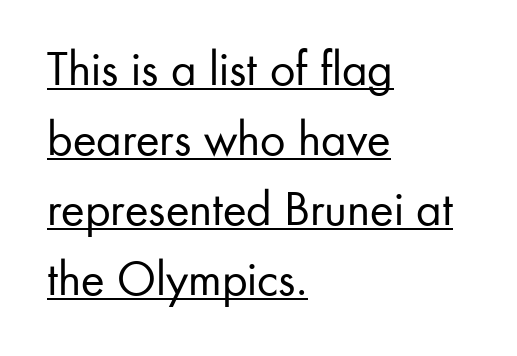
Spacing between characters is what you'd get straight out of the box. The face looks like a standard text weight, possibly lighter. It's the straight-up-and-down kind of type. Letterform terminals end flat and unadorned throughout the passage. A typesetter would call this proportional, since set widths differ per character.
